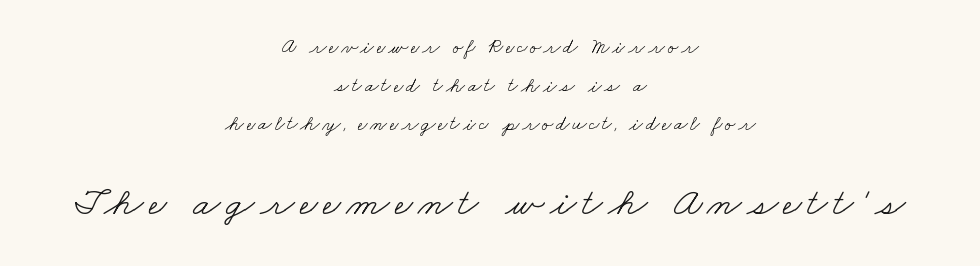
Q: Is the text bold? A: No.
Q: Is the typeface a serif or a sans-serif typeface? A: Serif.
Q: Is the text underlined? A: No.
Q: How is the paragraph aligned? A: Centered.
Q: Is the spacing between lines tight, normal or loose? A: Loose.
Q: Which block of text is set in a larger size, the first (top) or the second (bottom)? A: The second (bottom) one.
Q: Width (condensed, normal, or wide)? A: Wide.
Q: Stroke contrast? A: Low.
Q: x-height? A: Small.
Q: Monospaced? A: No.
